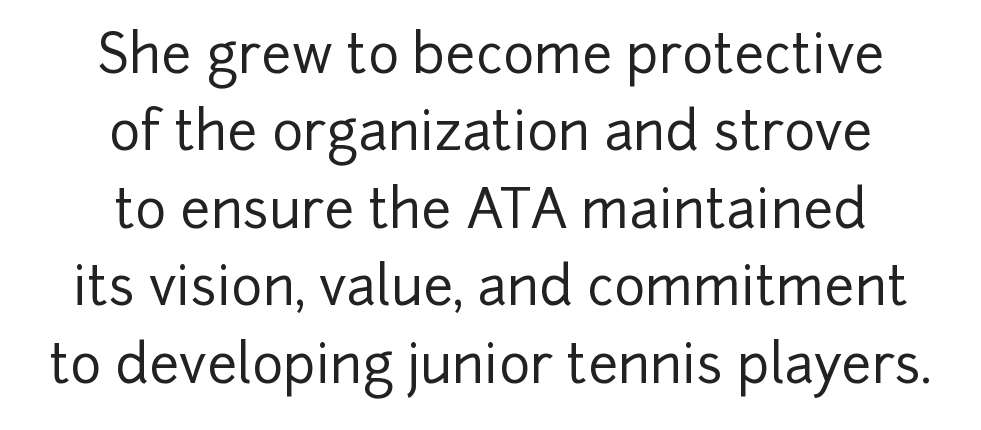
Leading matches the norm, producing a regular column. Is there any slant? The stems are plumb. Compared with a flush-left layout, this one balances lines on the center instead. Here the designer chose a conventional face with non-uniform glyph widths. The line texture is even and compact thanks to regular tracking. A clean baseline with only descenders dipping below it.
